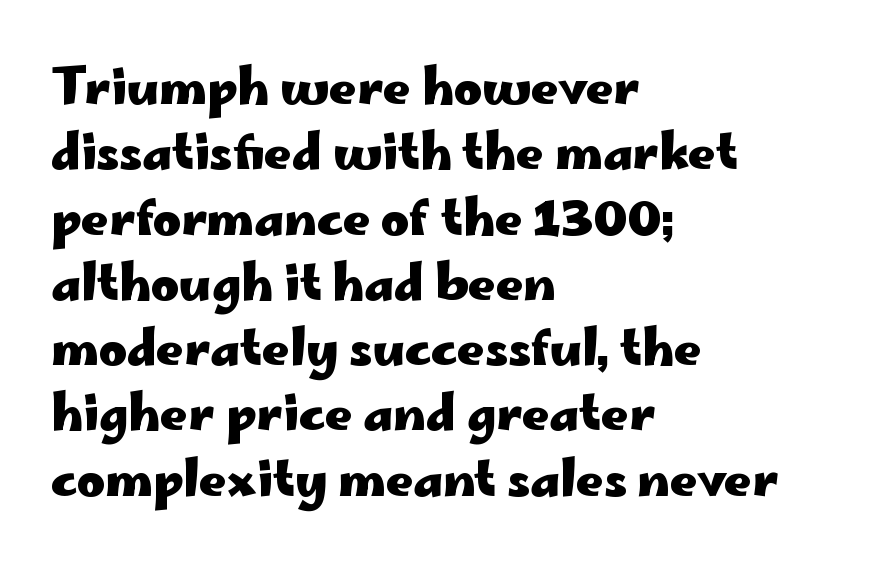
Q: Is the text bold? A: Yes.
Q: Is the text italic (slanted)? A: No, it is upright.
Q: Is the typeface a serif or a sans-serif typeface? A: Sans-serif.
Q: Is the text underlined? A: No.
Q: How is the paragraph aligned? A: Left-aligned.
Q: Is the spacing between letters normal or unusually wide? A: Normal.
Q: Is the spacing between lines tight, normal or loose? A: Normal.
Q: Width (condensed, normal, or wide)? A: Wide.
Q: Stroke contrast? A: Low.
Q: x-height? A: Small.
Q: Monospaced? A: No.
